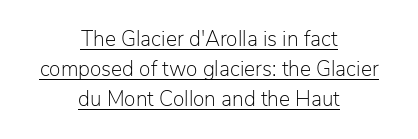
The strokes are not fattened; the text isn't bold. The letters sit at their default tracking, neither squeezed nor spread. Designer's note — italics off, roman on. The lettering is marked with a stroke running underneath it.
